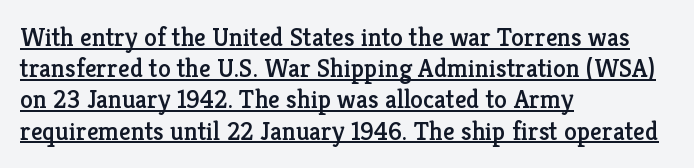
The lines are quadded left. The lettering is marked with a stroke running underneath it. The gaps between neighbouring characters are ordinary and unremarkable. Posture: vertical.
